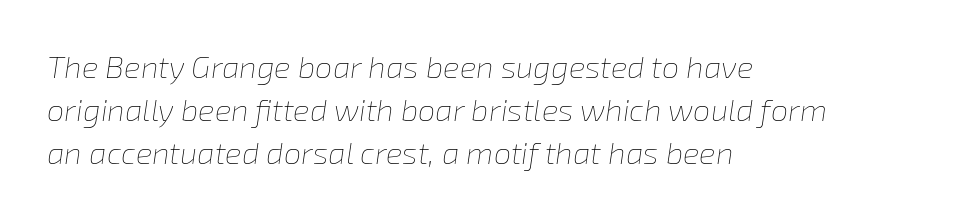
What's the leading like? Ordinary, nothing unusual. Looking at the ascenders, they clearly lean. On a weight scale, this lands at 450 or below. Has an underline been added? It has not. Which margin do the lines hug? The left one — the right edge is uneven. Is the letter spacing exaggerated? No — it looks like the ordinary default.
